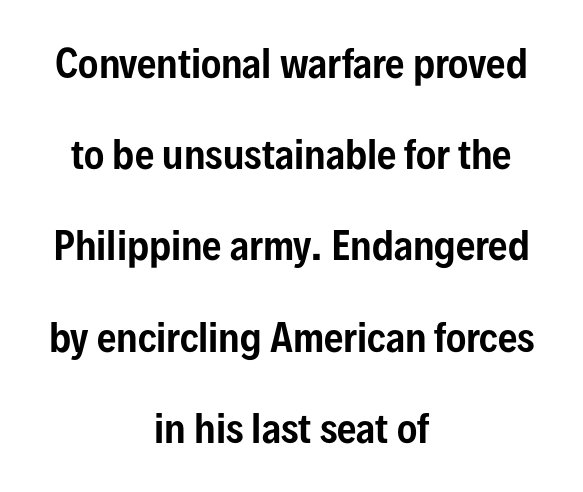
The image shows 38 px condensed sans-serif type, upright; set centered, loose line spacing (2.4x), normal letter spacing, not underlined; low stroke contrast and a medium x-height.
